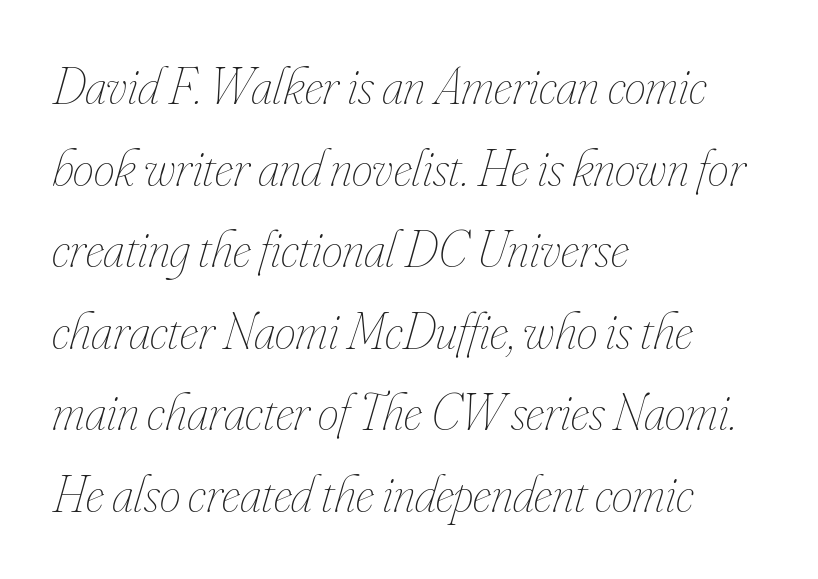
The image shows 53 px thin, condensed type, italic (leaning right); set left-aligned, normal line spacing (1.54x), normal letter spacing, not underlined; low stroke contrast and a small x-height.
